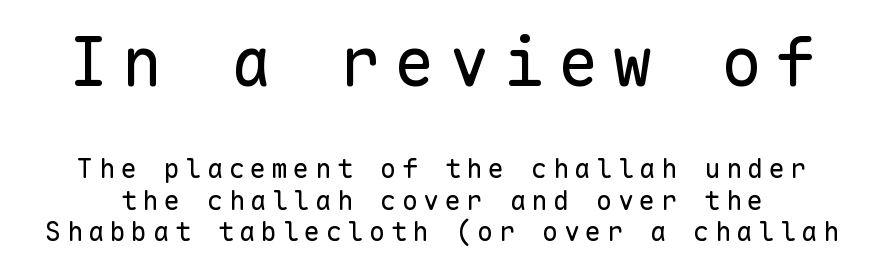
Nobody drew a line under any word here. Vertical stems look standard width or narrower in stroke. A student would notice the top passage is typeset larger than what follows. The type is letterspaced generously, with wide tracking.
